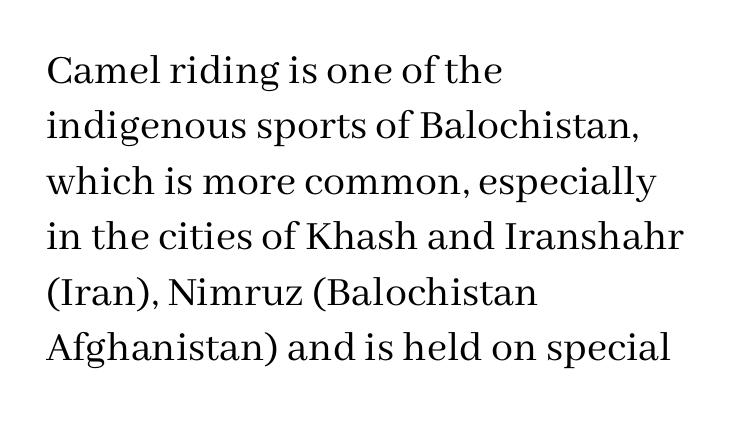
The image shows 44 px regular-weight serif type, upright; set left-aligned, normal line spacing (1.26x), normal letter spacing, not underlined; medium stroke contrast and a medium x-height.
